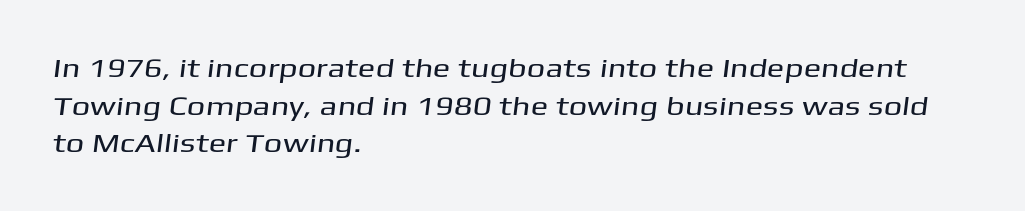
{"underline": "no", "align": "left", "line_spacing": "normal", "line_spacing_ratio": 1.45, "letter_spacing": "normal", "letter_spacing_em": 0.0, "glyph_px": 26}
